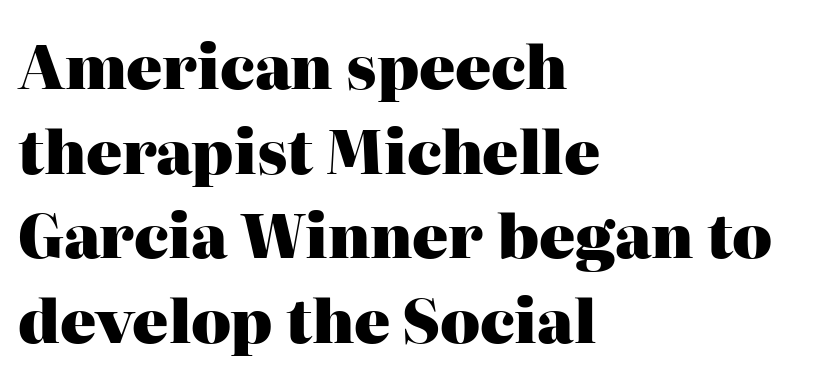
Q: Is the text bold? A: Yes.
Q: Is the text italic (slanted)? A: No, it is upright.
Q: Is the typeface a serif or a sans-serif typeface? A: Serif.
Q: Is the text underlined? A: No.
Q: How is the paragraph aligned? A: Left-aligned.
Q: Is the spacing between letters normal or unusually wide? A: Normal.
Q: Is the spacing between lines tight, normal or loose? A: Normal.
Q: Width (condensed, normal, or wide)? A: Normal.
Q: Stroke contrast? A: High.
Q: x-height? A: Medium.
Q: Monospaced? A: No.
